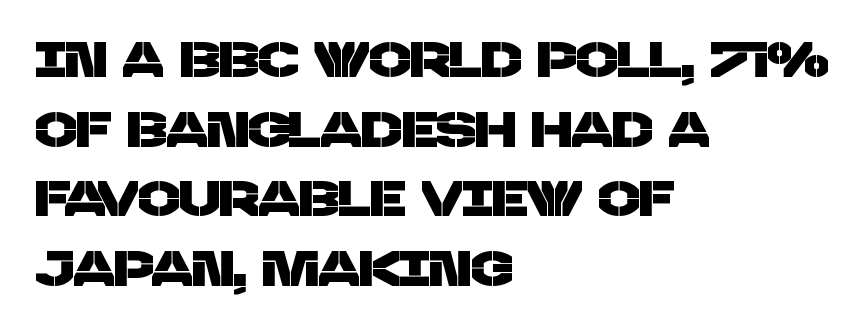
Q: Is the typeface a serif or a sans-serif typeface? A: Sans-serif.
Q: Is the text underlined? A: No.
Q: How is the paragraph aligned? A: Left-aligned.
Q: Is the spacing between letters normal or unusually wide? A: Normal.
Q: Is the spacing between lines tight, normal or loose? A: Normal.
Q: Width (condensed, normal, or wide)? A: Normal.
Q: Stroke contrast? A: Low.
Q: x-height? A: Large.
Q: Monospaced? A: No.
